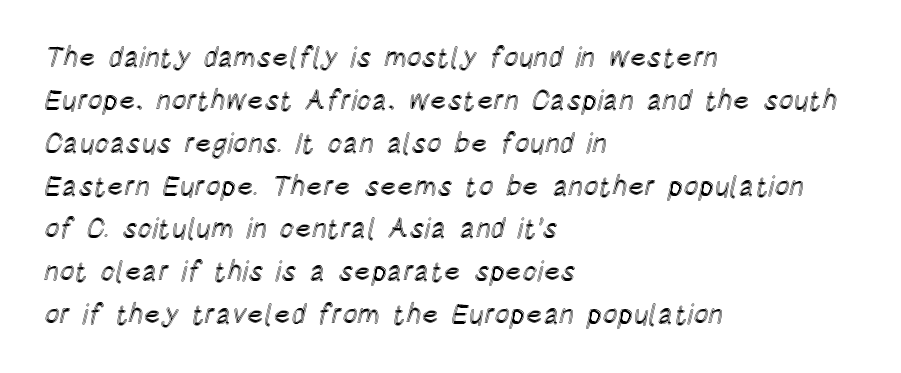
Q: Is the text italic (slanted)? A: Yes.
Q: Is the text underlined? A: No.
Q: How is the paragraph aligned? A: Left-aligned.
Q: Is the spacing between letters normal or unusually wide? A: Normal.
Q: Is the spacing between lines tight, normal or loose? A: Normal.
Q: Width (condensed, normal, or wide)? A: Condensed.
Q: x-height? A: Large.
Q: Monospaced? A: No.
